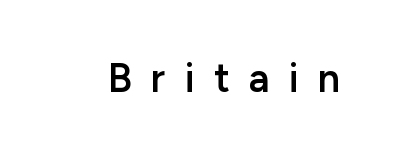
The image shows 40 px semibold sans-serif type, upright; set unusually wide letter spacing (+0.48 em), not underlined; low stroke contrast and a medium x-height.
